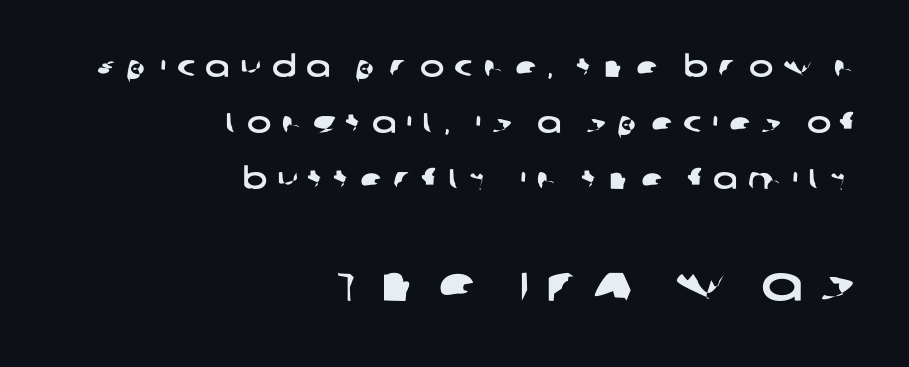
I'd call this a sans setting — the letters go barefoot. This sample has the flowing, uneven cadence of proportional lettering. Descenders hang freely into open space. A student would notice the bottom passage is typeset larger than what precedes it.
